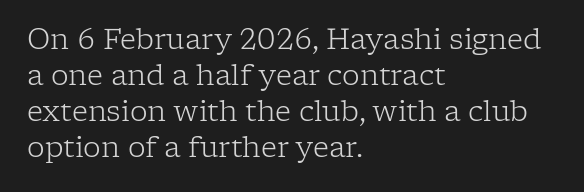
Q: Is the text bold? A: No.
Q: Is the text italic (slanted)? A: No, it is upright.
Q: Is the typeface a serif or a sans-serif typeface? A: Serif.
Q: Is the text underlined? A: No.
Q: How is the paragraph aligned? A: Left-aligned.
Q: Is the spacing between letters normal or unusually wide? A: Normal.
Q: Is the spacing between lines tight, normal or loose? A: Normal.
Q: Width (condensed, normal, or wide)? A: Normal.
Q: Stroke contrast? A: Low.
Q: x-height? A: Medium.
Q: Monospaced? A: No.
